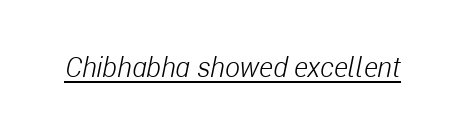
The image shows 28 px light, condensed type, italic (leaning right); set normal letter spacing, underlined; low stroke contrast and a medium x-height.
